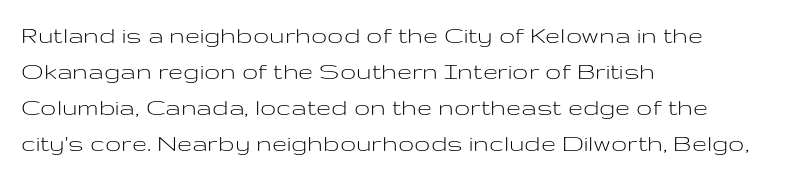
A clean baseline with only descenders dipping below it. The letters stand upright; this is a roman face. The letterforms sit shoulder to shoulder at normal distance. The compositor pushed each line to the left boundary.
